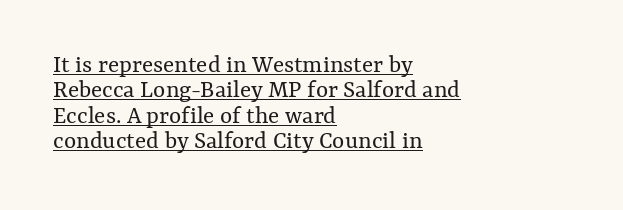
The image shows 26 px text type, upright; set left-aligned, tight line spacing (0.98x), normal letter spacing, underlined.
